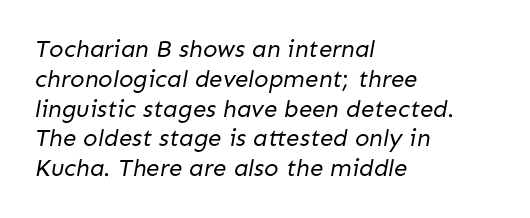
Q: Is the text bold? A: No.
Q: Is the text underlined? A: No.
Q: How is the paragraph aligned? A: Left-aligned.
Q: Is the spacing between letters normal or unusually wide? A: Normal.
